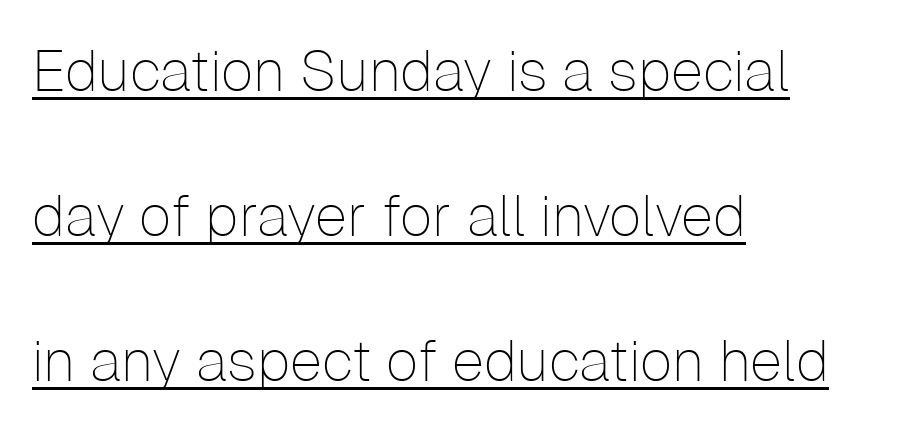
The ragged edge is on the right, which tells us the setting is flush left. On a weight scale, this lands at 450 or below. Characters follow at the spacing the type designer built in. The passage shown stacks its lines with a broad gap.
